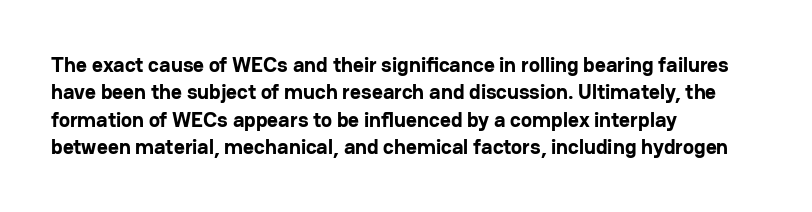
{"italic": "no", "bold": "yes", "underline": "no", "align": "left", "line_spacing": "normal", "line_spacing_ratio": 1.3, "letter_spacing": "normal", "letter_spacing_em": 0.0, "glyph_px": 21}
